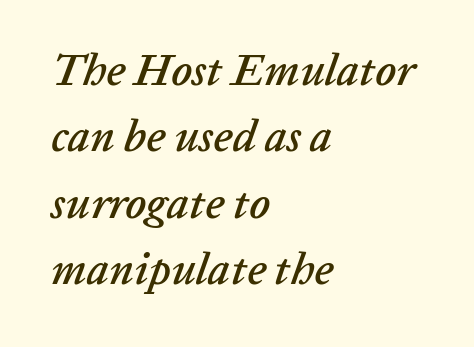
Visually the block forms a straight wall on the left and a jagged coastline on the right. Vertically, the passage feels balanced, rows spaced as you'd expect. The foot of each line stays bare and open. The rendering uses natural spacing where letterforms have individual widths. Is the letter spacing exaggerated? No — it looks like the ordinary default.
